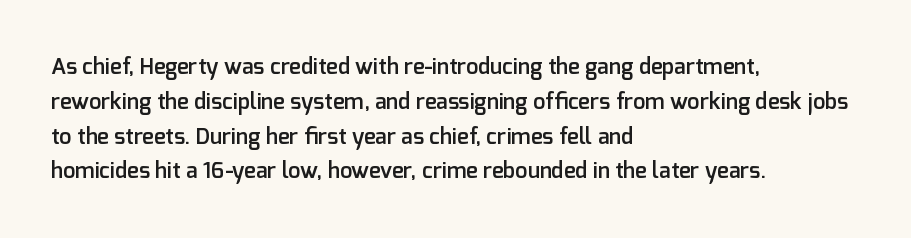
{"italic": "no", "bold": "semi", "underline": "no", "align": "left", "line_spacing": "normal", "line_spacing_ratio": 1.58, "letter_spacing": "normal", "letter_spacing_em": 0.0, "glyph_px": 22}
